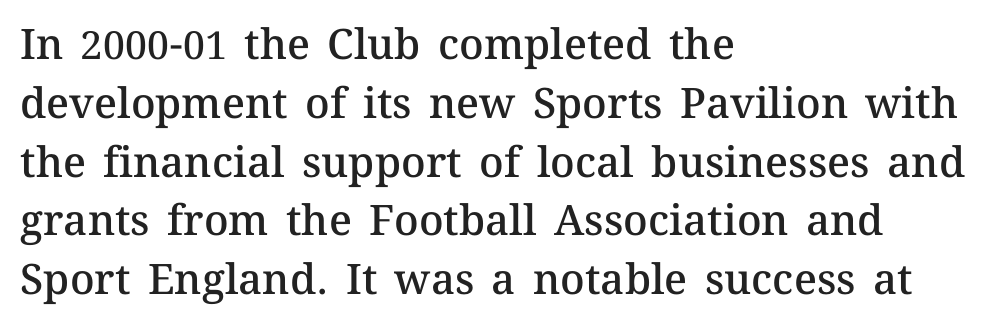
Q: Is the text bold? A: Semi-bold.
Q: Is the text italic (slanted)? A: No, it is upright.
Q: Is the text underlined? A: No.
Q: How is the paragraph aligned? A: Left-aligned.
Q: Is the spacing between letters normal or unusually wide? A: Normal.
Q: Is the spacing between lines tight, normal or loose? A: Normal.
Q: Width (condensed, normal, or wide)? A: Normal.
Q: Stroke contrast? A: Medium.
Q: x-height? A: Medium.
Q: Monospaced? A: No.
